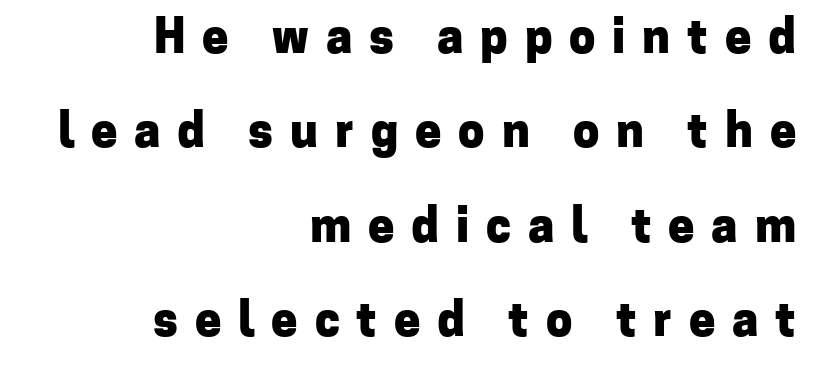
{"serif": "no", "italic": "no", "bold": "yes", "weight": "heavy", "width": "normal", "stroke_contrast": "low", "x_height": "medium", "monospaced": "no", "underline": "no", "align": "right", "line_spacing": "loose", "line_spacing_ratio": 2.01, "letter_spacing": "wide", "letter_spacing_em": 0.36, "glyph_px": 47}
